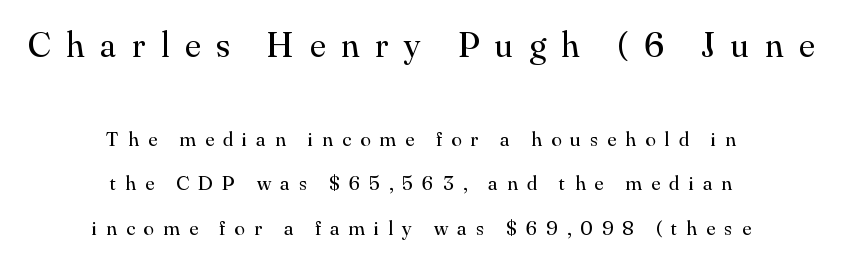
{"serif": "yes", "italic": "no", "bold": "no", "weight": "regular", "width": "normal", "stroke_contrast": "medium", "x_height": "small", "monospaced": "no", "underline": "no", "align": "center", "line_spacing": "loose", "line_spacing_ratio": 2.1, "letter_spacing": "wide", "letter_spacing_em": 0.44, "larger_block": "first", "size_ratio": 1.71, "glyph_px": 36}
